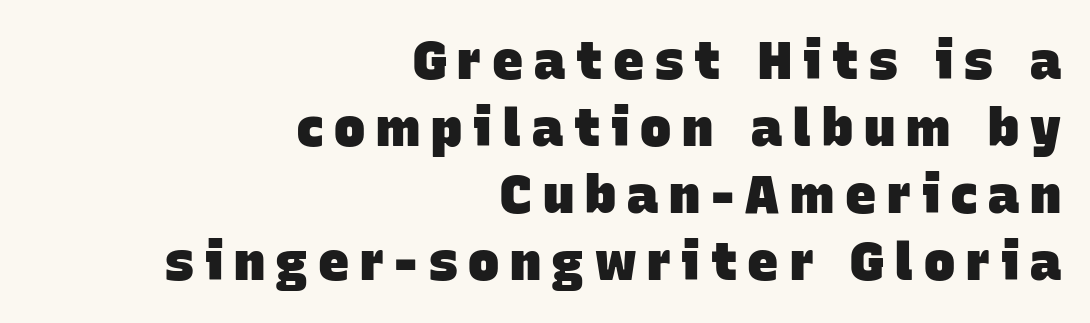
The image shows 52 px heavy sans-serif type; set right-aligned, normal line spacing (1.29x), unusually wide letter spacing (+0.21 em), not underlined; low stroke contrast and a large x-height.
